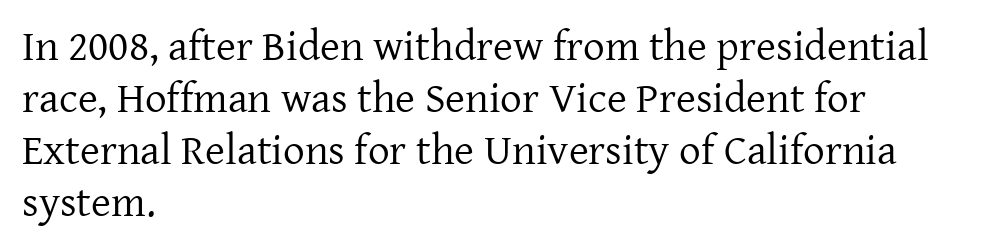
{"serif": "yes", "italic": "no", "bold": "no", "weight": "regular", "width": "normal", "stroke_contrast": "low", "x_height": "medium", "monospaced": "no", "underline": "no", "align": "left", "line_spacing_ratio": 1.21, "letter_spacing": "normal", "letter_spacing_em": 0.0, "glyph_px": 43}
